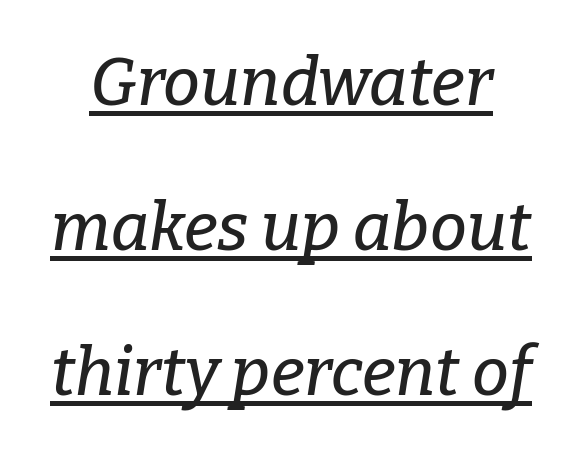
Q: Is the text italic (slanted)? A: Yes, it leans right by about 9 degrees.
Q: Is the typeface a serif or a sans-serif typeface? A: Serif.
Q: Is the text underlined? A: Yes.
Q: Is the spacing between letters normal or unusually wide? A: Normal.
Q: Is the spacing between lines tight, normal or loose? A: Loose.
Q: Width (condensed, normal, or wide)? A: Normal.
Q: Stroke contrast? A: Low.
Q: x-height? A: Medium.
Q: Monospaced? A: No.
